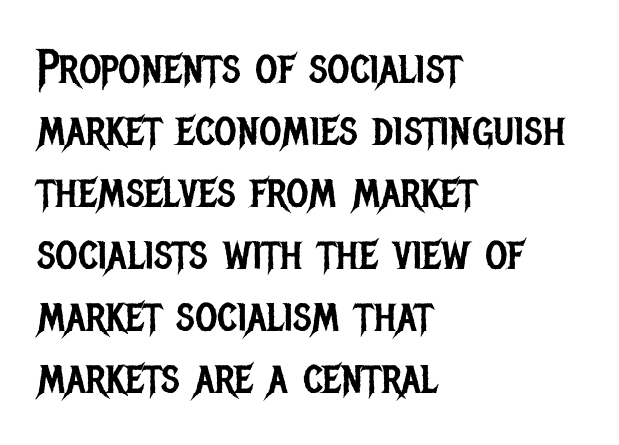
The image shows 48 px regular-weight, condensed sans-serif type, upright; set left-aligned, normal line spacing (1.29x), normal letter spacing, not underlined; low stroke contrast and a large x-height.
